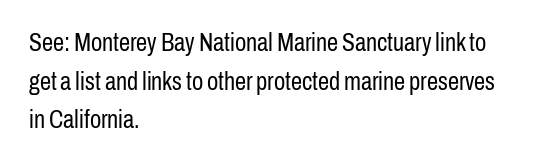
The image shows 25 px text type, upright; set left-aligned, normal line spacing (1.55x), normal letter spacing, not underlined.
